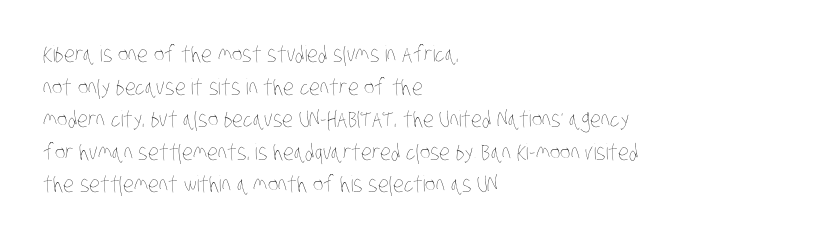
{"bold": "no", "underline": "no", "align": "left", "line_spacing": "normal", "line_spacing_ratio": 1.48, "letter_spacing": "normal", "letter_spacing_em": 0.0, "glyph_px": 22}
